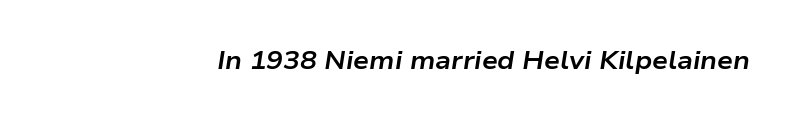
Letters rest on an invisible, unmarked baseline. Italic? Definitely — the glyphs are oblique. Thick stems and heavy bowls — unmistakably bold. Honestly, the letter spacing is just normal — you wouldn't notice it.
